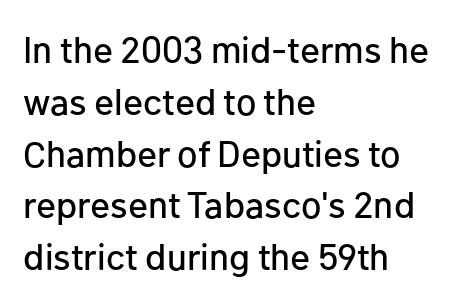
Stroke terminals: plain, sans-serif. Has an underline been added? It has not. Casual observation: everything's shoved over to the left. Each letter keeps its own natural width here, so spacing adapts to shape. Letter spacing: default.
